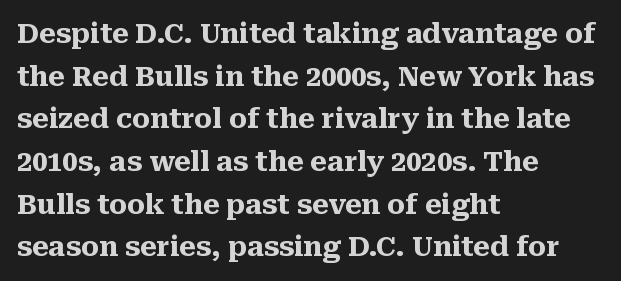
The image shows 27 px bold type, upright; set left-aligned, normal line spacing (1.58x), normal letter spacing, not underlined.
